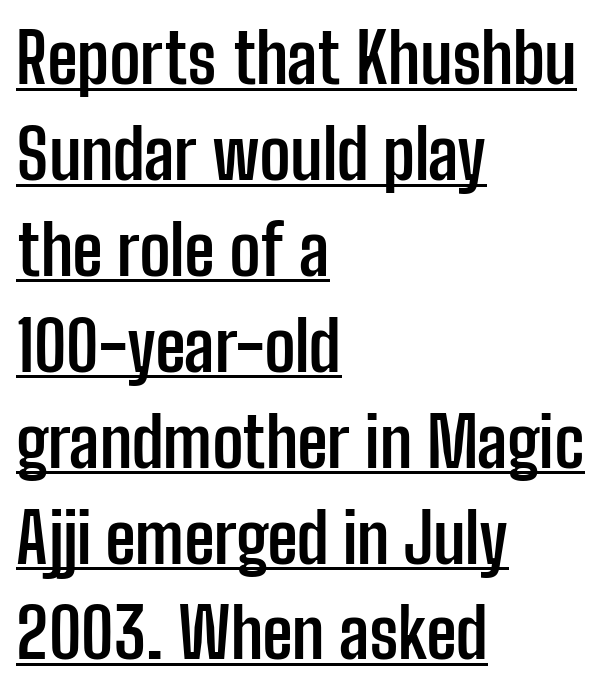
{"serif": "no", "italic": "no", "bold": "yes", "weight": "semibold", "width": "condensed", "stroke_contrast": "low", "x_height": "medium", "monospaced": "no", "underline": "yes", "align": "left", "line_spacing": "normal", "line_spacing_ratio": 1.39, "letter_spacing": "normal", "letter_spacing_em": 0.0, "glyph_px": 69}
